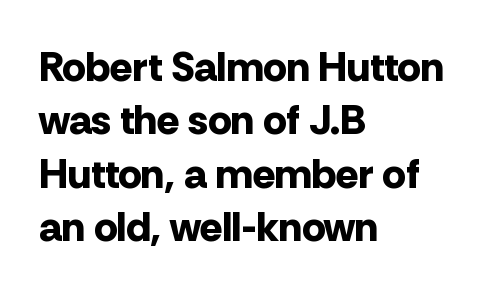
Short note: letters normally spaced. Is this a fixed-width face? No — the glyphs have proportional, varying widths. Interline gaps are of average width in this sample. Does the type have serifs? No, each stem ends abruptly. The letters stand upright; this is a roman face. The sample has been set heavy, in full bold.
